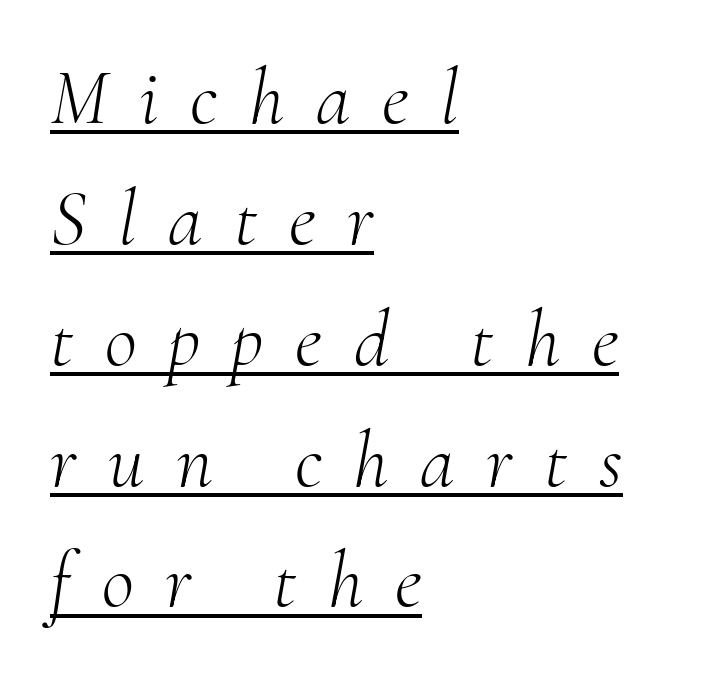
{"serif": "yes", "italic": "yes", "lean": "right", "slant_degrees": 10, "bold": "no", "weight": "light", "width": "normal", "stroke_contrast": "medium", "x_height": "small", "monospaced": "no", "underline": "yes", "align": "left", "line_spacing": "normal", "line_spacing_ratio": 1.53, "letter_spacing": "wide", "letter_spacing_em": 0.4, "glyph_px": 79}
